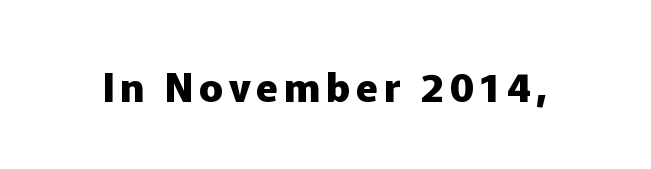
When letters stand straight like this, we call the style roman or upright. These words are printed bold, with thick strokes throughout. The designer went with a sans here, leaving each stem footless. Unmarked baselines from the first word to the last. This sample has the flowing, uneven cadence of proportional lettering.
